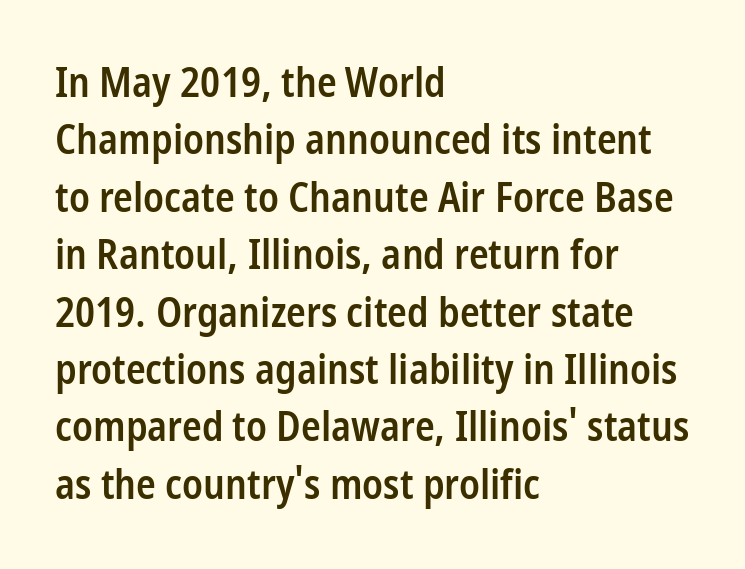
Q: Is the text bold? A: Semi-bold.
Q: Is the text italic (slanted)? A: No, it is upright.
Q: Is the typeface a serif or a sans-serif typeface? A: Sans-serif.
Q: Is the text underlined? A: No.
Q: How is the paragraph aligned? A: Left-aligned.
Q: Is the spacing between letters normal or unusually wide? A: Normal.
Q: Is the spacing between lines tight, normal or loose? A: Normal.
Q: Width (condensed, normal, or wide)? A: Condensed.
Q: Stroke contrast? A: Low.
Q: x-height? A: Medium.
Q: Monospaced? A: No.
